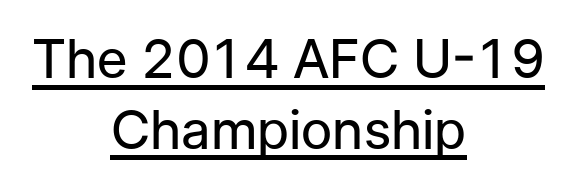
{"serif": "no", "italic": "no", "bold": "no", "weight": "regular", "width": "normal", "stroke_contrast": "low", "x_height": "medium", "monospaced": "no", "underline": "yes", "align": "center", "line_spacing": "normal", "line_spacing_ratio": 1.31, "letter_spacing": "normal", "letter_spacing_em": 0.0, "glyph_px": 54}
